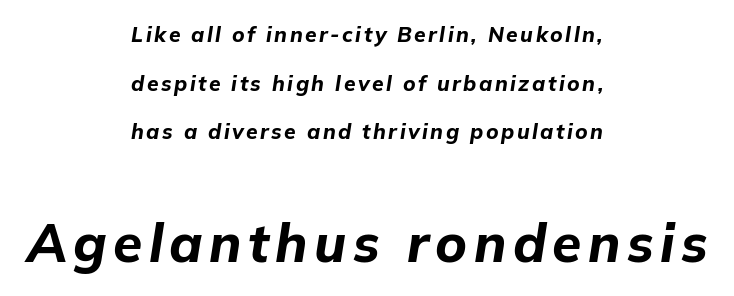
Q: Is the text bold? A: Yes.
Q: Is the text italic (slanted)? A: Yes, it leans right by about 9 degrees.
Q: Is the text underlined? A: No.
Q: How is the paragraph aligned? A: Centered.
Q: Is the spacing between lines tight, normal or loose? A: Loose.
Q: Which block of text is set in a larger size, the first (top) or the second (bottom)? A: The second (bottom) one.
Q: Width (condensed, normal, or wide)? A: Normal.
Q: Stroke contrast? A: Low.
Q: x-height? A: Medium.
Q: Monospaced? A: No.
